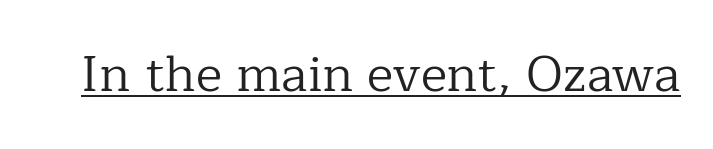
The image shows 50 px regular-weight serif type, upright; set normal letter spacing, underlined; low stroke contrast and a medium x-height.
